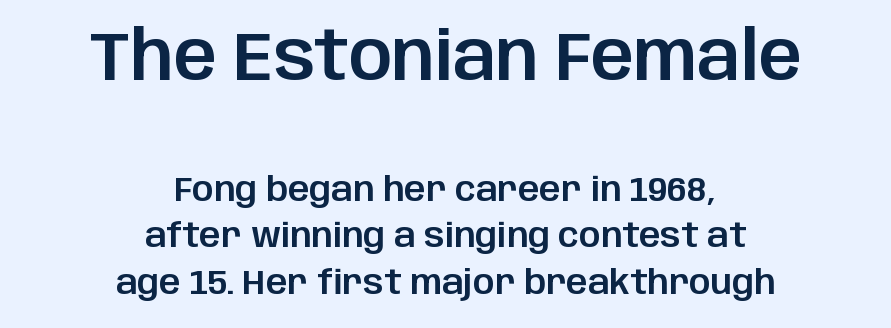
The image shows 68 px sans-serif type, upright; set centered, normal line spacing (1.37x), normal letter spacing, not underlined; the first (top) block is 2.0x larger; low stroke contrast and a large x-height.
